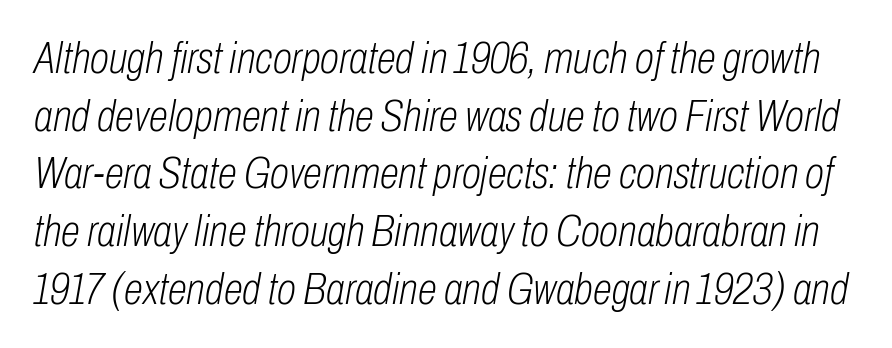
The image shows 44 px light, condensed type, italic (leaning right); set normal line spacing (1.31x), normal letter spacing, not underlined; low stroke contrast and a medium x-height.
